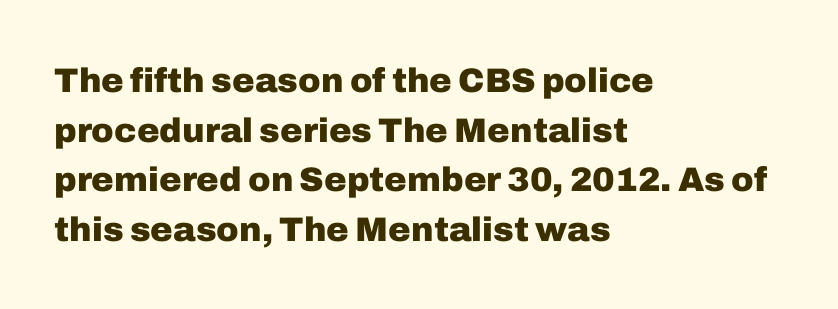
The characters display no serif detailing; their extremities are plain. Do the characters align in a grid? No, the font is proportional. If you measured baseline to baseline, you'd find a middling distance. Underlining? Definitely not there. Characters follow at the spacing the type designer built in. In CSS terms this would be text-align: left.
